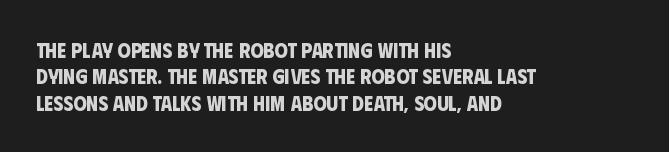
Q: Is the text bold? A: Yes.
Q: Is the text underlined? A: No.
Q: How is the paragraph aligned? A: Left-aligned.
Q: Is the spacing between letters normal or unusually wide? A: Normal.
Q: Is the spacing between lines tight, normal or loose? A: Normal.
